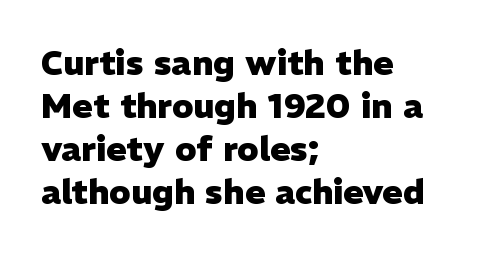
Q: Is the text bold? A: Yes.
Q: Is the text italic (slanted)? A: No, it is upright.
Q: Is the typeface a serif or a sans-serif typeface? A: Sans-serif.
Q: Is the text underlined? A: No.
Q: How is the paragraph aligned? A: Left-aligned.
Q: Is the spacing between letters normal or unusually wide? A: Normal.
Q: Is the spacing between lines tight, normal or loose? A: Normal.
Q: Width (condensed, normal, or wide)? A: Normal.
Q: Stroke contrast? A: Low.
Q: x-height? A: Medium.
Q: Monospaced? A: No.
